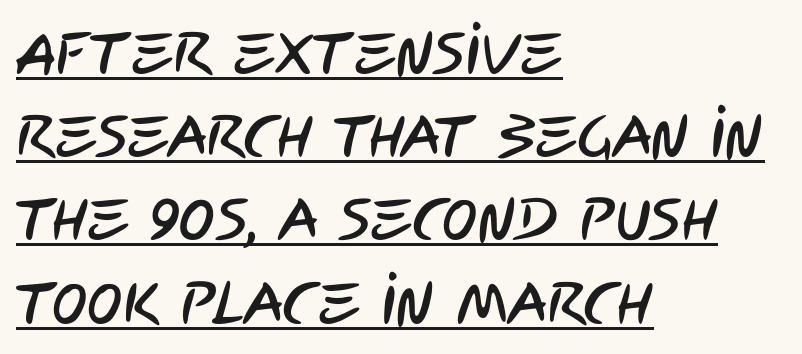
{"serif": "no", "width": "condensed", "stroke_contrast": "low", "x_height": "large", "monospaced": "no", "underline": "yes", "align": "left", "line_spacing": "normal", "line_spacing_ratio": 1.41, "letter_spacing": "normal", "letter_spacing_em": 0.0, "glyph_px": 59}
